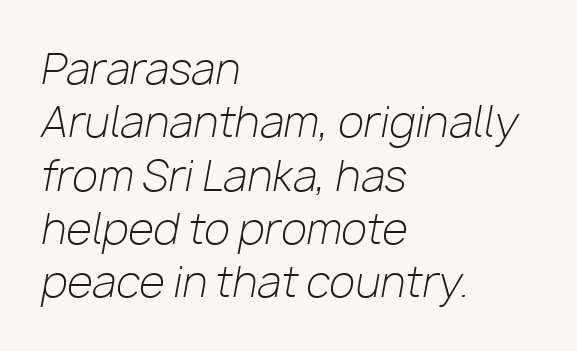
{"italic": "yes", "lean": "right", "slant_degrees": 10, "bold": "no", "weight": "light", "width": "normal", "stroke_contrast": "low", "x_height": "medium", "monospaced": "no", "underline": "no", "align": "left", "line_spacing": "normal", "line_spacing_ratio": 1.27, "letter_spacing": "normal", "letter_spacing_em": 0.0, "glyph_px": 42}
